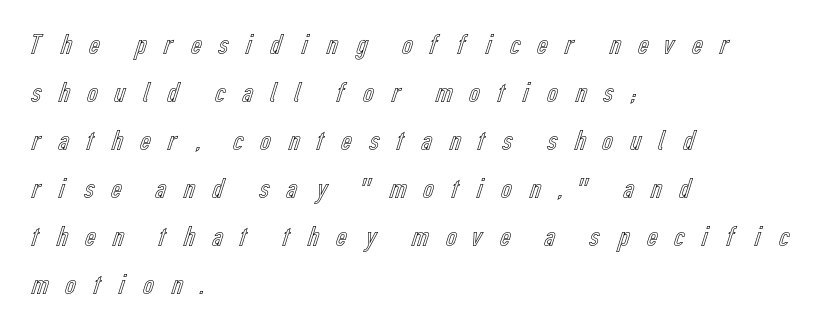
The image shows 30 px condensed type; set left-aligned, normal line spacing (1.6x), unusually wide letter spacing (+0.47 em), not underlined; a medium x-height.
